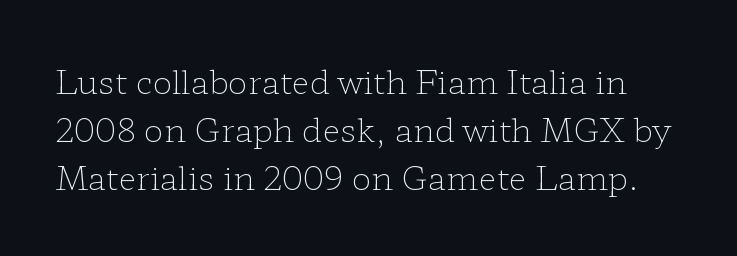
The rendering uses a moderate line-height, typical for paragraphs. The letters sit at their default tracking, neither squeezed nor spread. Think of a printed novel: that variable character pitch is what you see here. Compared with a typical body face, this is equally light or lighter still. Ordinary non-slanted type is in use.
